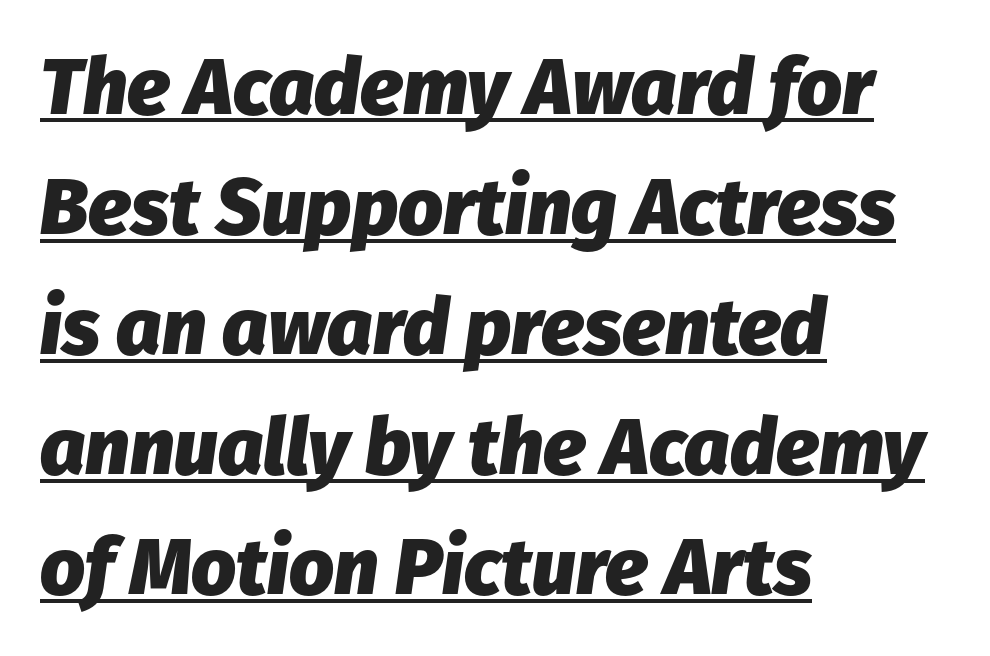
Q: Is the text bold? A: Yes.
Q: Is the text italic (slanted)? A: Yes, it leans right by about 8 degrees.
Q: Is the text underlined? A: Yes.
Q: How is the paragraph aligned? A: Left-aligned.
Q: Is the spacing between letters normal or unusually wide? A: Normal.
Q: Is the spacing between lines tight, normal or loose? A: Normal.
Q: Width (condensed, normal, or wide)? A: Normal.
Q: Stroke contrast? A: Low.
Q: x-height? A: Medium.
Q: Monospaced? A: No.
